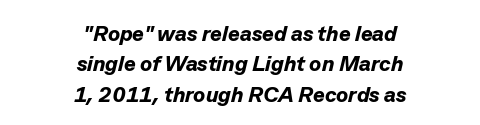
The lines in this sample share a center point and differ in where they start and stop. Check the space under the baseline: it is left empty. The space between consecutive lines is moderate. It's the slanting kind of type. Letter spacing: default.
